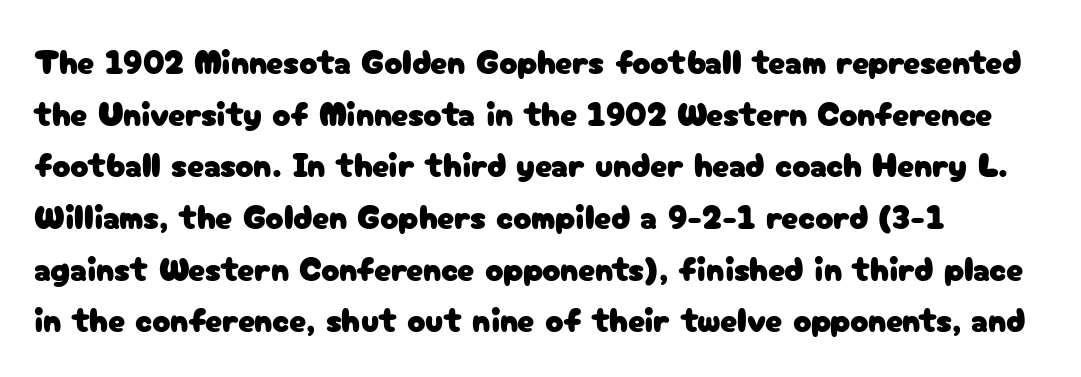
Note the varied advance widths — an 'i' is clearly narrower than an 'm'. The words here are not underlined. Students, note that the glyphs here touch the page at normal intervals. Classification — sans serif. The ragged edge is on the right, which tells us the setting is flush left.
